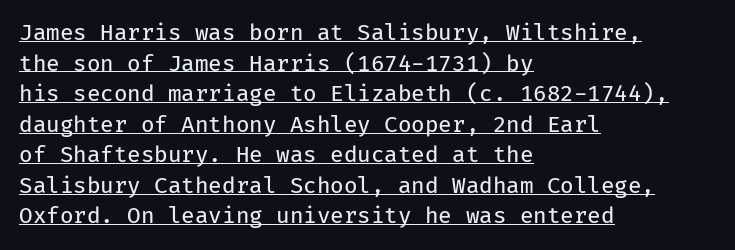
The font is comparable to plain body text, perhaps lighter. A baseline rule has been typeset under these characters. A classic flush-left, rag-right setting is used for this passage. A normal amount of white space separates one row of letters from the next. Students, note that the glyphs here touch the page at normal intervals. Italic: no, the glyphs are upright roman.
